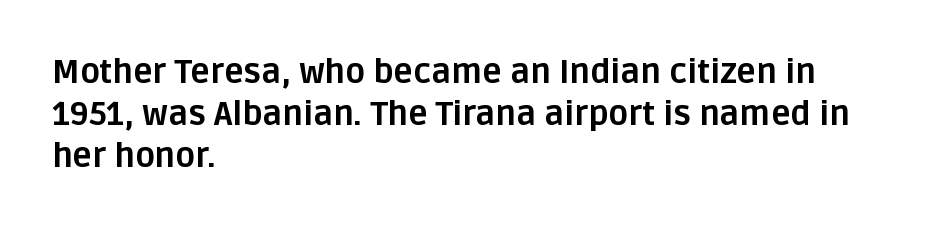
Heavy-handed strokes throughout: this text is bold. When letters stand straight like this, we call the style roman or upright. Look at the bottom of the vertical strokes: they stop flat, with no serifs. Spacing verdict: proportional, widths tailored to each character. This rendering features lettering with no underline.
